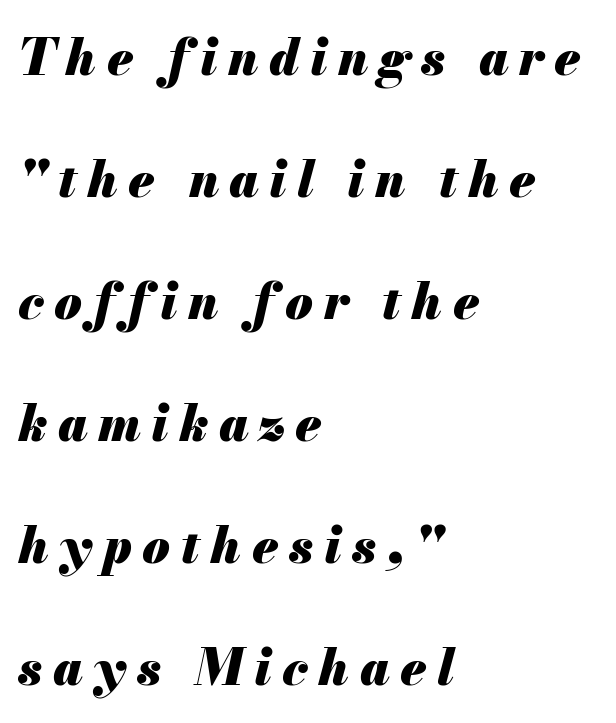
Q: Is the text bold? A: Yes.
Q: Is the text italic (slanted)? A: Yes, it leans right by about 13 degrees.
Q: Is the text underlined? A: No.
Q: How is the paragraph aligned? A: Left-aligned.
Q: Is the spacing between letters normal or unusually wide? A: Unusually wide.
Q: Is the spacing between lines tight, normal or loose? A: Loose.
Q: Width (condensed, normal, or wide)? A: Normal.
Q: Stroke contrast? A: Medium.
Q: x-height? A: Small.
Q: Monospaced? A: No.
